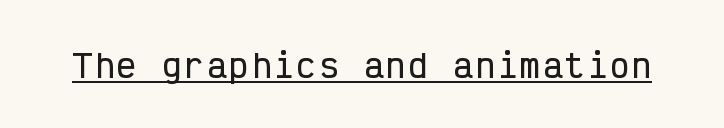
The image shows 32 px condensed sans-serif type, upright, monospaced; set underlined; low stroke contrast and a medium x-height.
